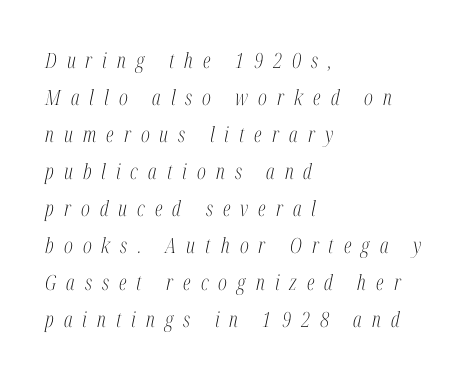
The image shows 21 px text type, italic (leaning right); set left-aligned, line spacing 1.76x, unusually wide letter spacing (+0.48 em), not underlined.
